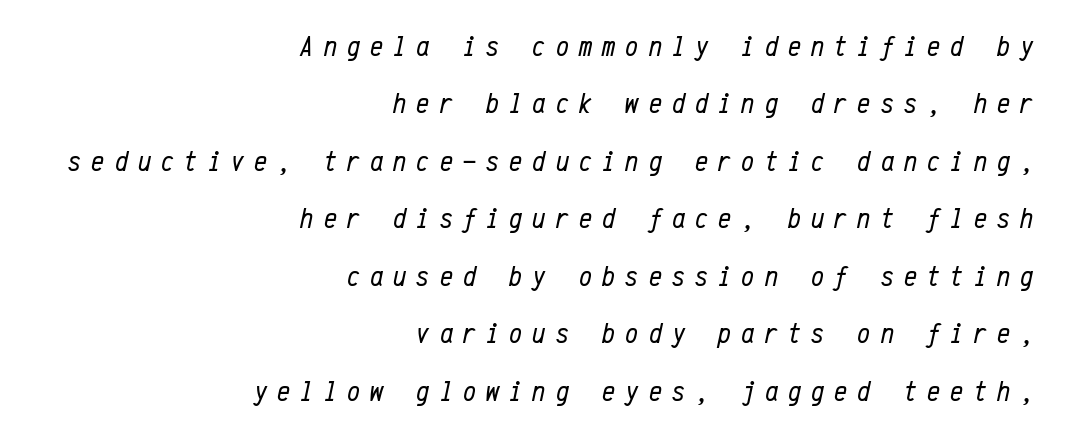
The image shows 29 px regular-weight, condensed type, italic (leaning right), monospaced; set right-aligned, loose line spacing (1.98x), unusually wide letter spacing (+0.35 em), not underlined; low stroke contrast and a medium x-height.
